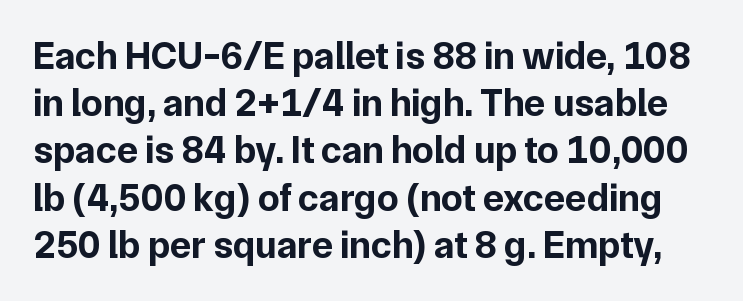
{"serif": "no", "italic": "no", "bold": "yes", "weight": "bold", "width": "normal", "stroke_contrast": "low", "x_height": "medium", "monospaced": "no", "underline": "no", "line_spacing_ratio": 1.21, "letter_spacing": "normal", "letter_spacing_em": 0.0, "glyph_px": 39}
